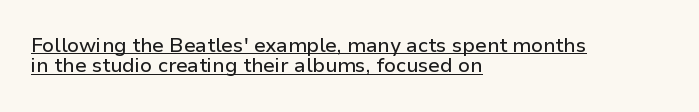
The image shows 20 px text type, upright; set left-aligned, tight line spacing (1.02x), normal letter spacing, underlined.
